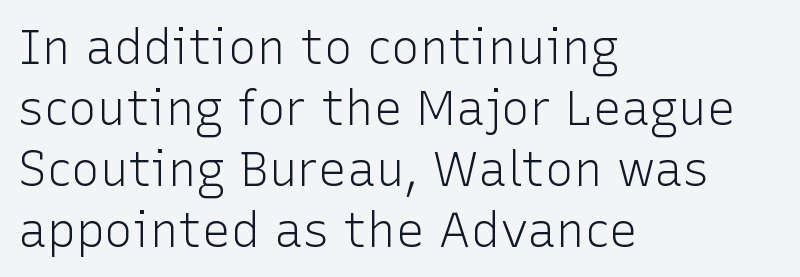
The image shows 48 px light sans-serif type, upright; set left-aligned, normal line spacing (1.27x), normal letter spacing, not underlined; low stroke contrast and a medium x-height.
